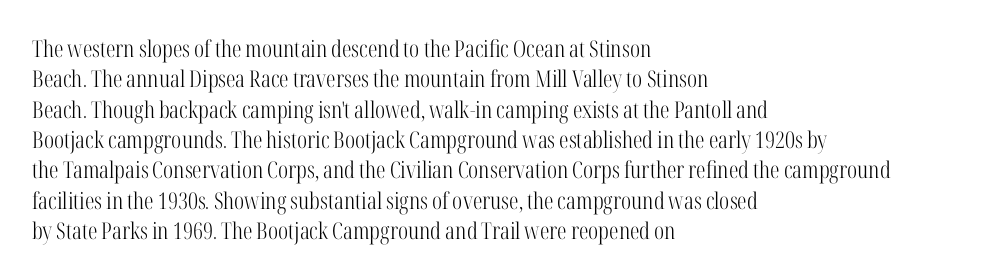
The space directly below the letters is spotless. Caption: standard tracking, unaltered. Vertically, the passage feels balanced, rows spaced as you'd expect. Does the lettering tilt? It doesn't — this is upright.
